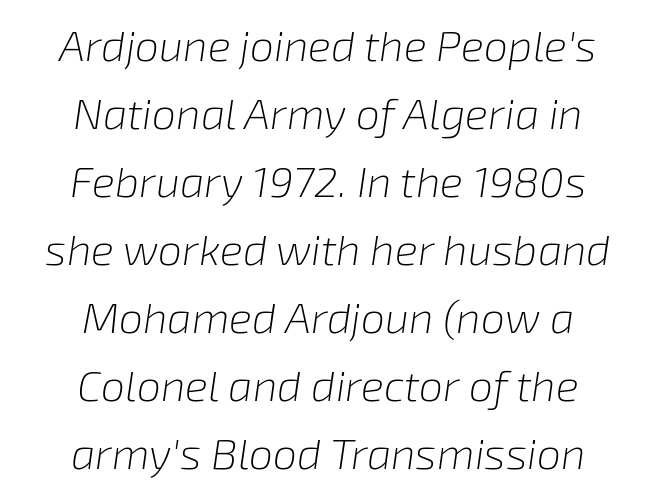
{"italic": "yes", "lean": "right", "slant_degrees": 8, "bold": "no", "weight": "light", "width": "normal", "stroke_contrast": "low", "x_height": "medium", "monospaced": "no", "underline": "no", "align": "center", "line_spacing": "normal", "line_spacing_ratio": 1.58, "letter_spacing": "normal", "letter_spacing_em": 0.0, "glyph_px": 43}
